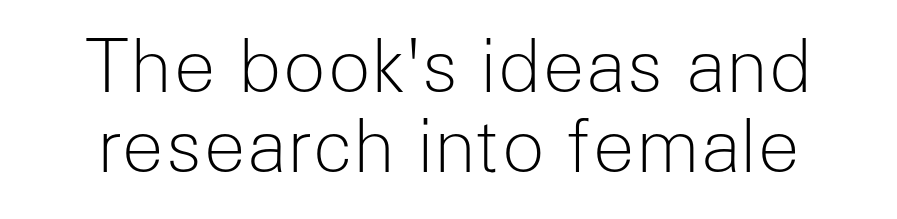
Weight: regular or lighter. Tracking here is standard; glyphs follow each other at the usual distance. Nobody drew a line under any word here. No italicization has been applied; the sample stays upright.
